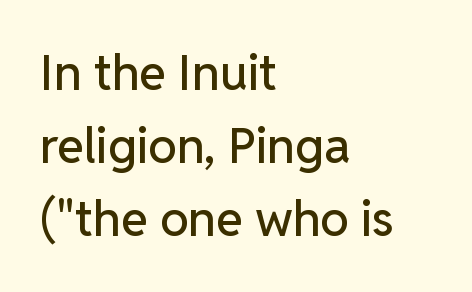
Q: Is the text italic (slanted)? A: No, it is upright.
Q: Is the typeface a serif or a sans-serif typeface? A: Sans-serif.
Q: Is the text underlined? A: No.
Q: How is the paragraph aligned? A: Left-aligned.
Q: Is the spacing between letters normal or unusually wide? A: Normal.
Q: Is the spacing between lines tight, normal or loose? A: Normal.
Q: Width (condensed, normal, or wide)? A: Normal.
Q: Stroke contrast? A: Low.
Q: x-height? A: Medium.
Q: Monospaced? A: No.
